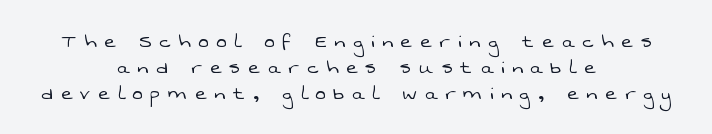
The space directly below the letters is spotless. Honestly, the letter spacing is so wide it's the main thing you notice. Every row of glyphs is offset so its center matches the block's center. Weight: regular or lighter. Horizontal bands of white between lines are thin slivers.
